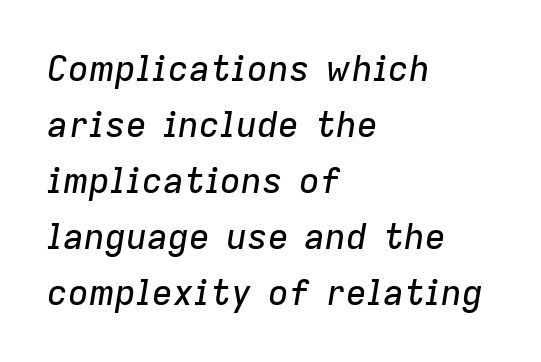
The image shows 35 px text type, italic (leaning right); set left-aligned, normal line spacing (1.6x), normal letter spacing, not underlined; low stroke contrast and a medium x-height.
